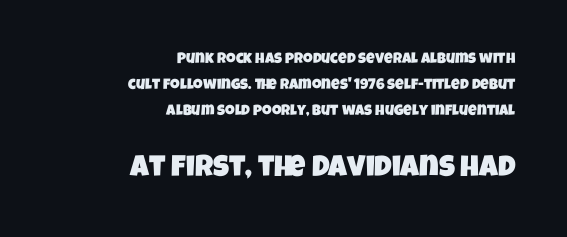
The image shows 30 px condensed sans-serif type; set right-aligned, line spacing 1.73x, normal letter spacing, not underlined; the second (bottom) block is 2.0x larger; low stroke contrast and a large x-height.
